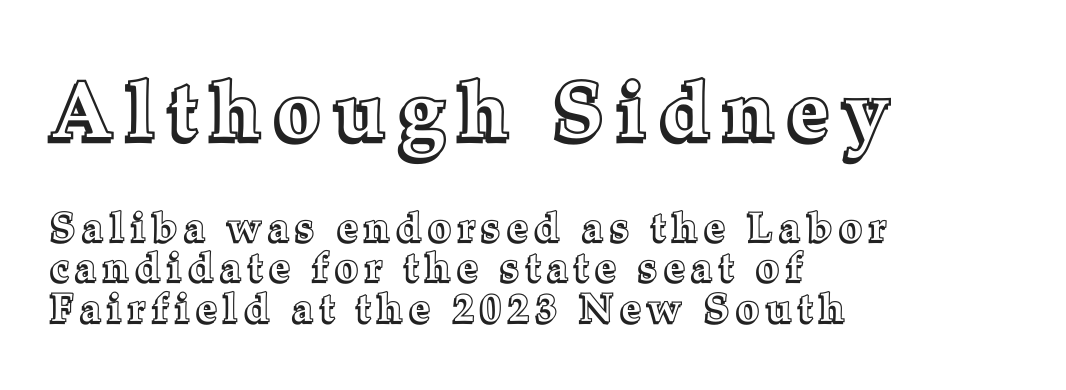
Q: Is the text italic (slanted)? A: No, it is upright.
Q: Is the text underlined? A: No.
Q: How is the paragraph aligned? A: Left-aligned.
Q: Is the spacing between lines tight, normal or loose? A: Tight.
Q: Which block of text is set in a larger size, the first (top) or the second (bottom)? A: The first (top) one.
Q: Width (condensed, normal, or wide)? A: Normal.
Q: x-height? A: Medium.
Q: Monospaced? A: No.
